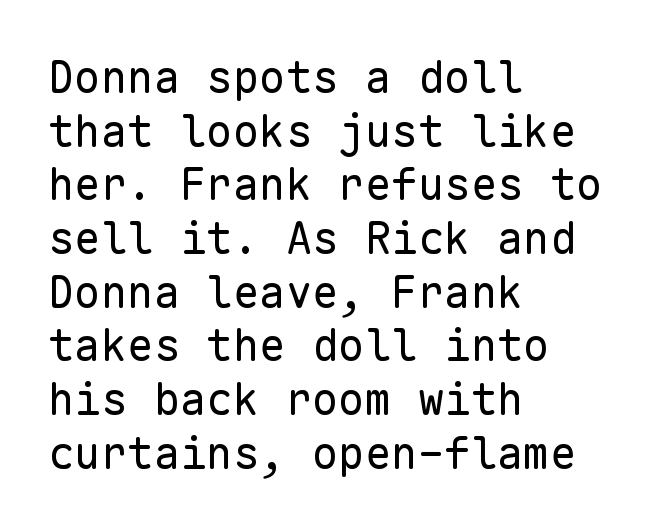
The image shows 44 px regular-weight sans-serif type, upright, monospaced; set left-aligned, line spacing 1.22x, normal letter spacing, not underlined; low stroke contrast and a medium x-height.
